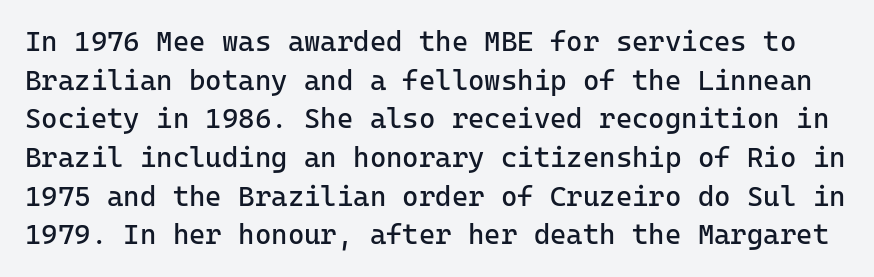
Q: Is the text bold? A: No.
Q: Is the text italic (slanted)? A: No, it is upright.
Q: Is the typeface a serif or a sans-serif typeface? A: Sans-serif.
Q: Is the text underlined? A: No.
Q: Is the spacing between letters normal or unusually wide? A: Normal.
Q: Is the spacing between lines tight, normal or loose? A: Normal.
Q: Width (condensed, normal, or wide)? A: Normal.
Q: Stroke contrast? A: Low.
Q: x-height? A: Medium.
Q: Monospaced? A: Yes.
